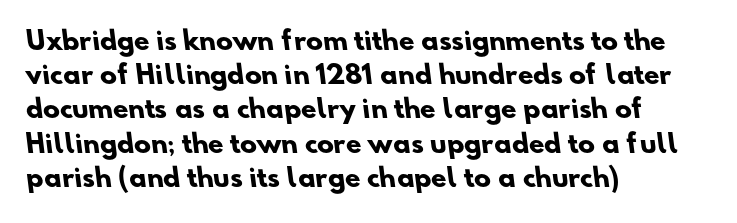
{"bold": "yes", "underline": "no", "align": "left", "line_spacing": "normal", "line_spacing_ratio": 1.37, "letter_spacing": "normal", "letter_spacing_em": 0.0, "glyph_px": 25}
